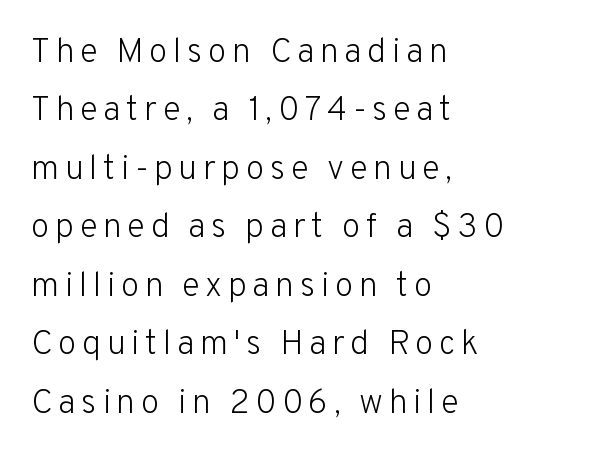
{"serif": "no", "italic": "no", "bold": "no", "weight": "light", "width": "normal", "stroke_contrast": "low", "x_height": "medium", "monospaced": "no", "underline": "no", "align": "left", "line_spacing_ratio": 1.72, "glyph_px": 34}
